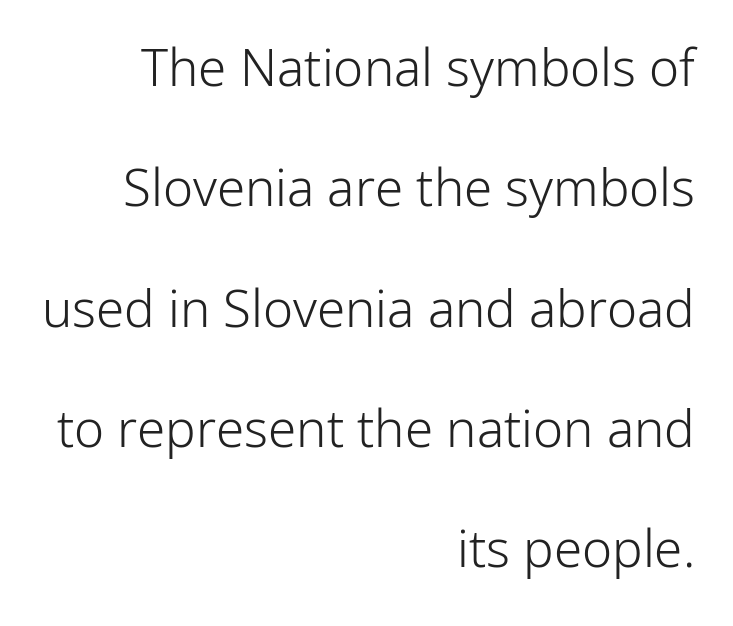
{"serif": "no", "italic": "no", "bold": "no", "weight": "light", "width": "normal", "stroke_contrast": "low", "x_height": "medium", "monospaced": "no", "underline": "no", "align": "right", "line_spacing": "loose", "line_spacing_ratio": 2.36, "letter_spacing": "normal", "letter_spacing_em": 0.0, "glyph_px": 51}
